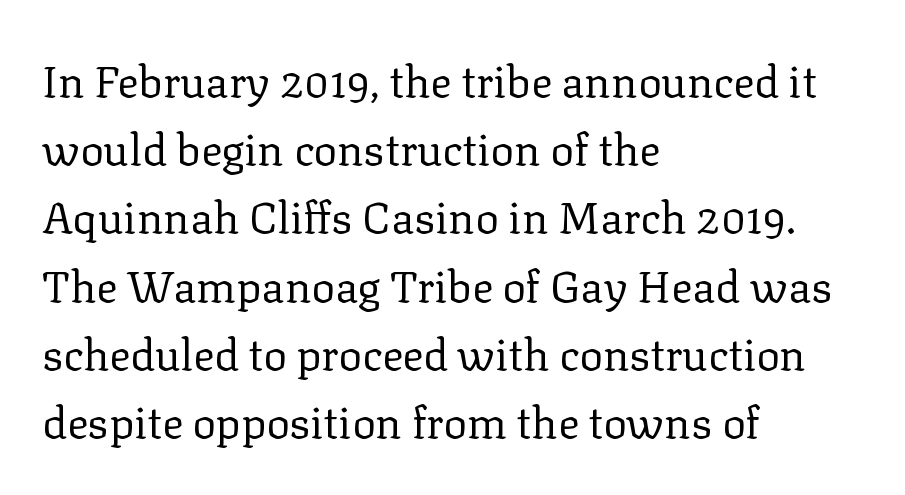
The lettering holds an erect, upright posture throughout. The rendering keeps characters at their native spacing. Plain, unruled lines of type. A quiet, ordinary-to-light weight characterises the typeface.
